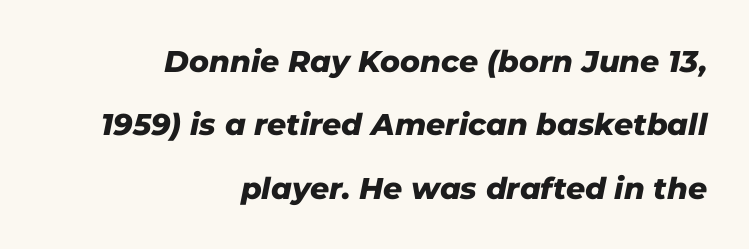
Q: Is the text bold? A: Yes.
Q: Is the text italic (slanted)? A: Yes, it leans right by about 11 degrees.
Q: Is the text underlined? A: No.
Q: How is the paragraph aligned? A: Right-aligned.
Q: Is the spacing between letters normal or unusually wide? A: Normal.
Q: Is the spacing between lines tight, normal or loose? A: Loose.
Q: Width (condensed, normal, or wide)? A: Normal.
Q: Stroke contrast? A: Low.
Q: x-height? A: Medium.
Q: Monospaced? A: No.
